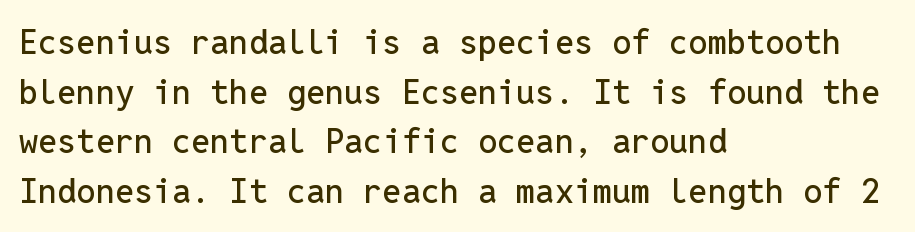
Q: Is the text italic (slanted)? A: No, it is upright.
Q: Is the typeface a serif or a sans-serif typeface? A: Sans-serif.
Q: Is the text underlined? A: No.
Q: How is the paragraph aligned? A: Left-aligned.
Q: Is the spacing between letters normal or unusually wide? A: Normal.
Q: Is the spacing between lines tight, normal or loose? A: Normal.
Q: Width (condensed, normal, or wide)? A: Normal.
Q: Stroke contrast? A: Low.
Q: x-height? A: Medium.
Q: Monospaced? A: Yes.
